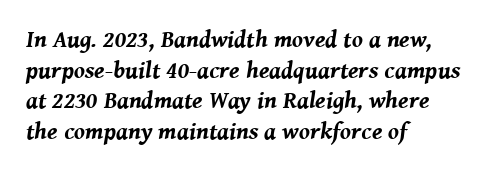
The image shows 24 px bold type, italic (leaning right); set left-aligned, normal line spacing (1.28x), normal letter spacing, not underlined.
